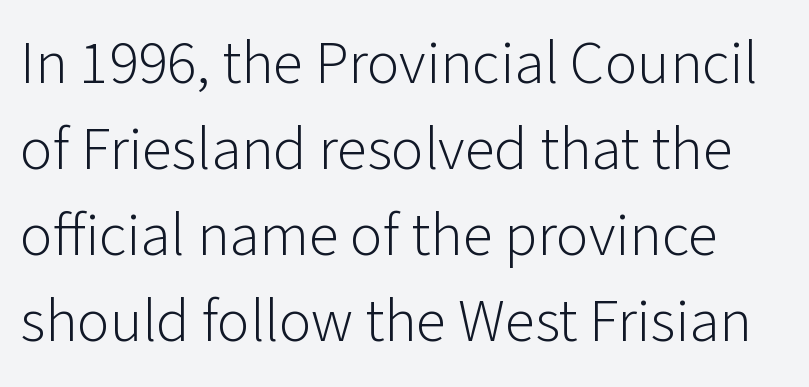
The image shows 61 px light sans-serif type, upright; set normal line spacing (1.41x), normal letter spacing, not underlined; low stroke contrast and a medium x-height.
